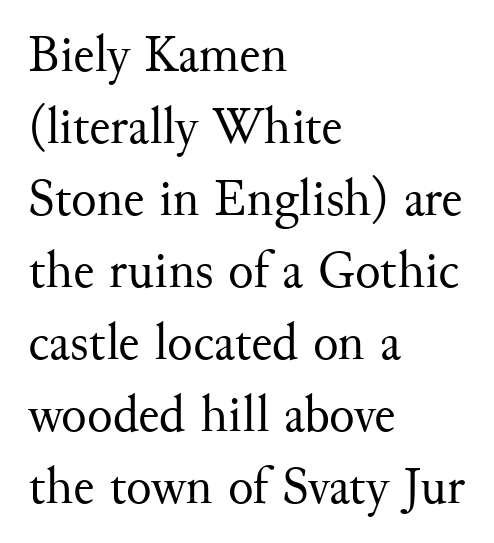
{"serif": "yes", "italic": "no", "bold": "no", "weight": "regular", "width": "normal", "stroke_contrast": "medium", "x_height": "small", "monospaced": "no", "underline": "no", "align": "left", "line_spacing": "normal", "line_spacing_ratio": 1.36, "letter_spacing": "normal", "letter_spacing_em": 0.0, "glyph_px": 53}
